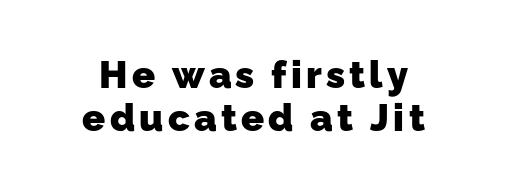
The image shows 38 px heavy sans-serif type; set centered, tight line spacing (1.13x), not underlined; low stroke contrast and a medium x-height.
